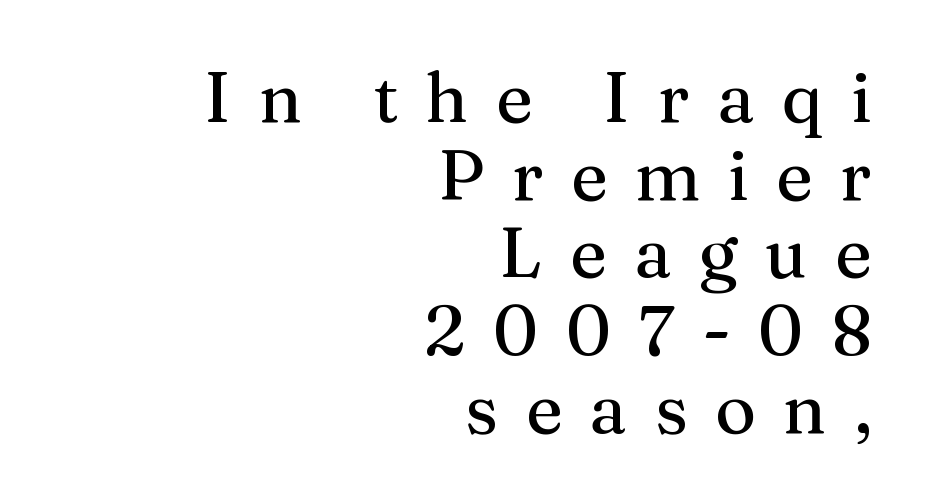
The image shows 70 px serif type, upright; set right-aligned, tight line spacing (1.11x), unusually wide letter spacing (+0.39 em), not underlined; medium stroke contrast and a medium x-height.
